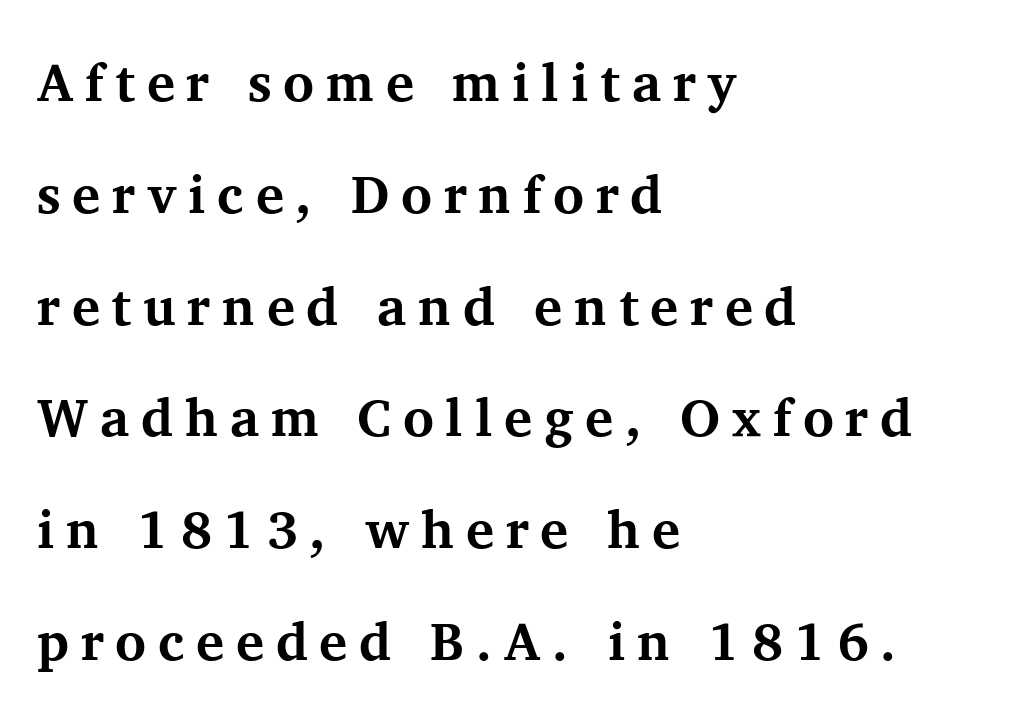
You could not count columns in this text — the font is proportionally spaced. The glyphs in this specimen are seriffed. The space beneath each line is pristine and unruled. In terms of posture, this sample is upright. Vertically, the passage feels expansive, rows floating well apart. These lines carry a lot of weight — the face is fully bold.
